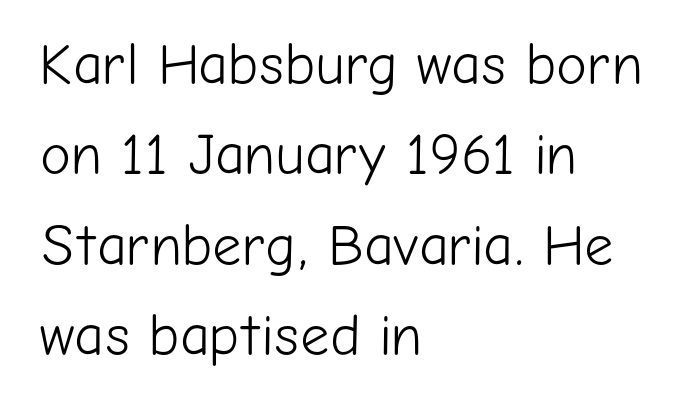
Decoration check: the copy has no underline. Compared with a centered layout, this one pins lines to the left instead. In terms of leading, this rendering sits right in the middle. Notice how the stems are strictly vertical — no italics here.
